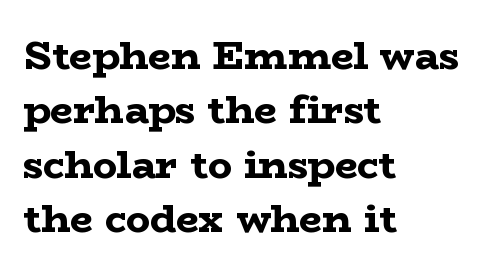
Q: Is the text bold? A: Yes.
Q: Is the text italic (slanted)? A: No, it is upright.
Q: Is the typeface a serif or a sans-serif typeface? A: Serif.
Q: Is the text underlined? A: No.
Q: How is the paragraph aligned? A: Left-aligned.
Q: Is the spacing between letters normal or unusually wide? A: Normal.
Q: Is the spacing between lines tight, normal or loose? A: Normal.
Q: Width (condensed, normal, or wide)? A: Wide.
Q: Stroke contrast? A: Low.
Q: x-height? A: Medium.
Q: Monospaced? A: No.
